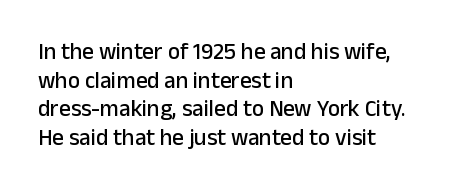
Quick note: not italic, upright. The letters sit at their default tracking, neither squeezed nor spread. The space between consecutive lines is moderate. This sample is left-justified, so line endings fall wherever the words run out. The string is rendered with underlining switched off.
